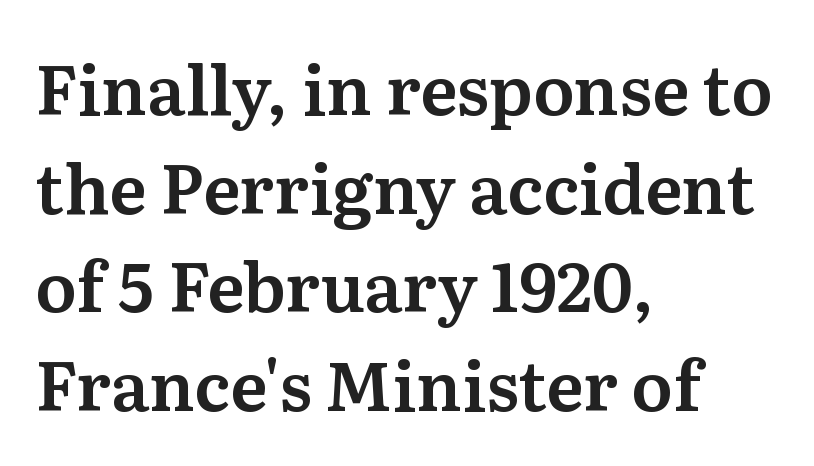
Q: Is the text italic (slanted)? A: No, it is upright.
Q: Is the typeface a serif or a sans-serif typeface? A: Serif.
Q: Is the text underlined? A: No.
Q: How is the paragraph aligned? A: Left-aligned.
Q: Is the spacing between letters normal or unusually wide? A: Normal.
Q: Is the spacing between lines tight, normal or loose? A: Normal.
Q: Width (condensed, normal, or wide)? A: Normal.
Q: Stroke contrast? A: Medium.
Q: x-height? A: Medium.
Q: Monospaced? A: No.
